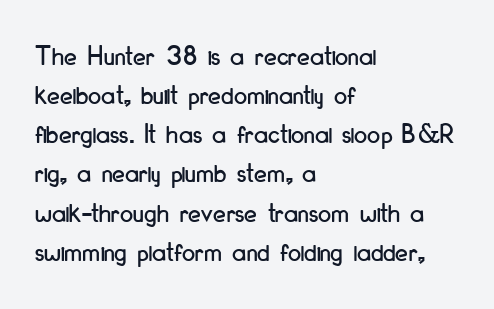
Nothing sits at the stroke ends, so this counts as sans-serif. Ascenders rise straight up at ninety degrees. The letters advance in unequal steps, a hallmark of proportional type. The space between consecutive lines is moderate. Casual observation: everything's shoved over to the left.
